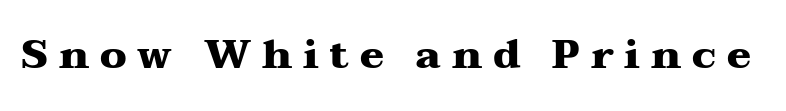
The image shows 40 px heavy, wide serif type, upright; set unusually wide letter spacing (+0.27 em), not underlined; medium stroke contrast and a medium x-height.
